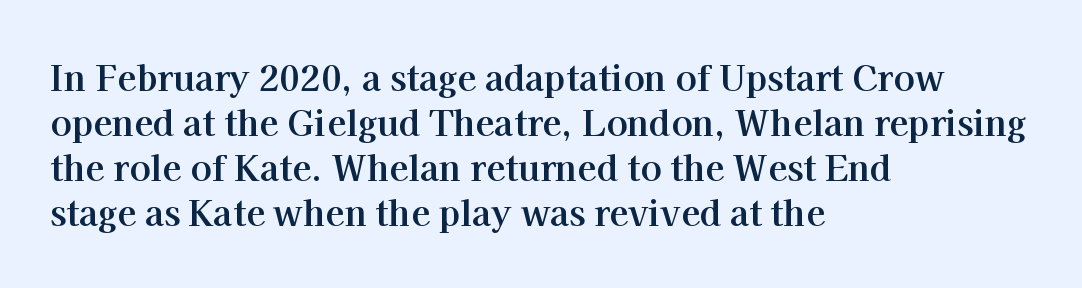
Q: Is the text bold? A: Yes.
Q: Is the text italic (slanted)? A: No, it is upright.
Q: Is the typeface a serif or a sans-serif typeface? A: Serif.
Q: Is the text underlined? A: No.
Q: How is the paragraph aligned? A: Left-aligned.
Q: Is the spacing between letters normal or unusually wide? A: Normal.
Q: Is the spacing between lines tight, normal or loose? A: Normal.
Q: Width (condensed, normal, or wide)? A: Normal.
Q: Stroke contrast? A: High.
Q: x-height? A: Medium.
Q: Monospaced? A: No.
